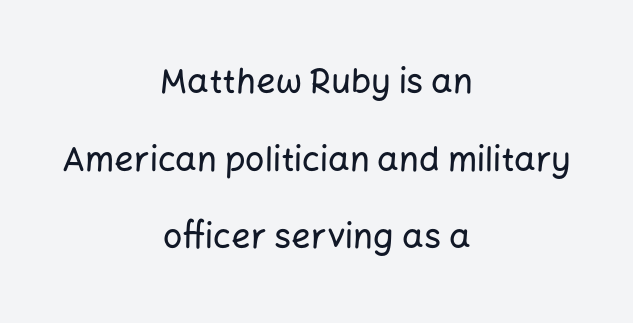
Q: Is the text italic (slanted)? A: No, it is upright.
Q: Is the typeface a serif or a sans-serif typeface? A: Sans-serif.
Q: Is the text underlined? A: No.
Q: How is the paragraph aligned? A: Centered.
Q: Is the spacing between letters normal or unusually wide? A: Normal.
Q: Is the spacing between lines tight, normal or loose? A: Loose.
Q: Width (condensed, normal, or wide)? A: Normal.
Q: Stroke contrast? A: Low.
Q: x-height? A: Medium.
Q: Monospaced? A: No.
